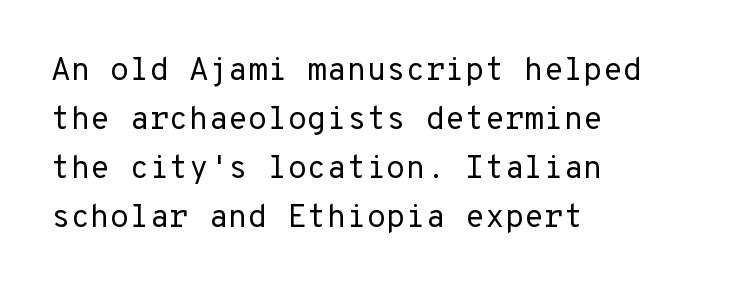
{"serif": "no", "italic": "no", "bold": "no", "weight": "regular", "width": "normal", "stroke_contrast": "low", "x_height": "medium", "underline": "no", "align": "left", "line_spacing": "normal", "line_spacing_ratio": 1.53, "letter_spacing": "normal", "letter_spacing_em": 0.0, "glyph_px": 32}
